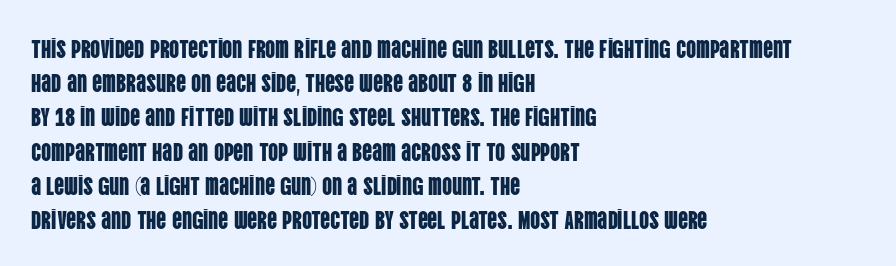
The image shows 25 px text type, upright; set left-aligned, normal line spacing (1.37x), normal letter spacing, not underlined.
